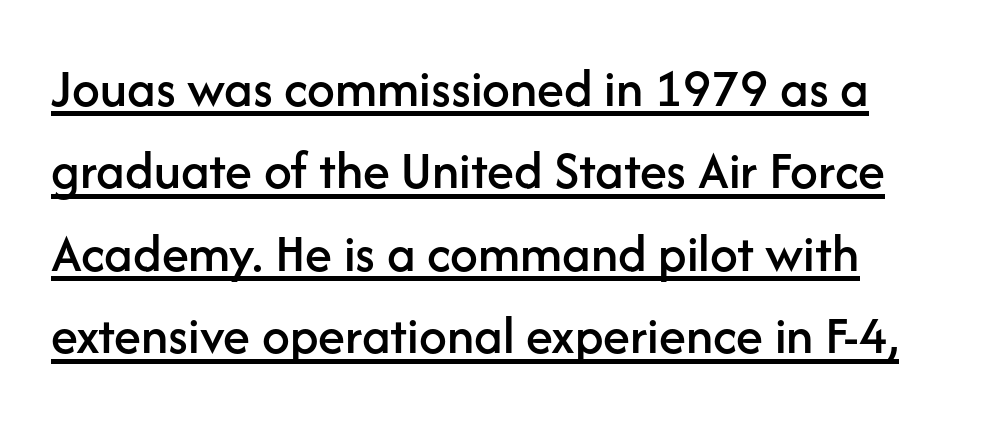
The image shows 55 px sans-serif type, upright; set left-aligned, normal line spacing (1.5x), normal letter spacing, underlined; low stroke contrast and a medium x-height.
